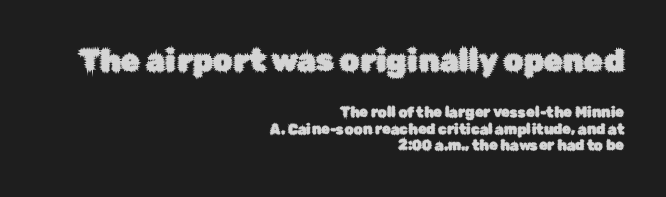
{"serif": "no", "italic": "no", "width": "normal", "stroke_contrast": "low", "x_height": "medium", "monospaced": "no", "underline": "no", "align": "right", "line_spacing_ratio": 1.18, "letter_spacing": "normal", "letter_spacing_em": 0.0, "larger_block": "first", "size_ratio": 2.21, "glyph_px": 31}
